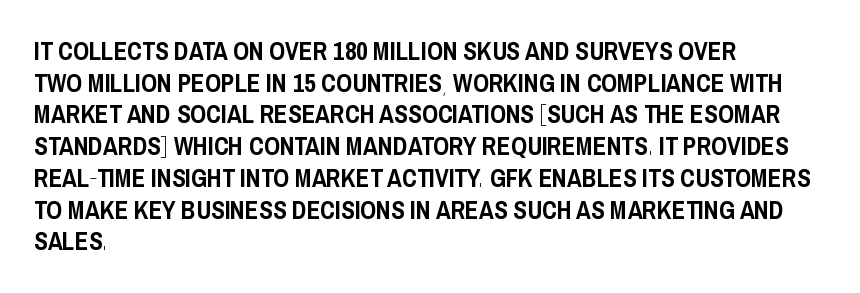
The rows are spaced the way most documents space them. No extra tracking has been applied to these lines. Which margin do the lines hug? The left one — the right edge is uneven. The gap between lines stays unmarked. If you drew a line through each stem, it would be perfectly vertical.
